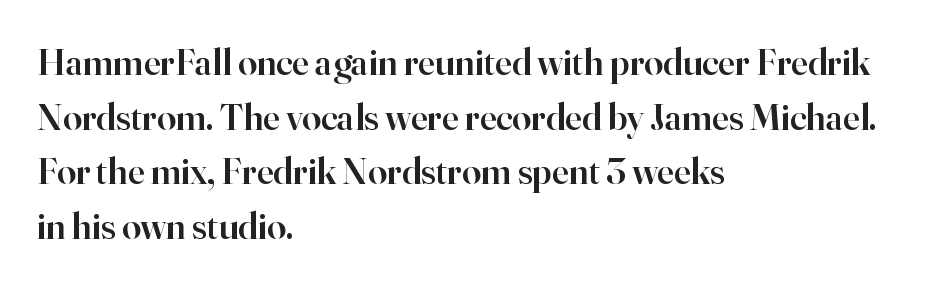
{"serif": "yes", "italic": "no", "bold": "semi", "weight": "semibold", "width": "normal", "stroke_contrast": "high", "x_height": "small", "monospaced": "no", "underline": "no", "align": "left", "line_spacing": "normal", "line_spacing_ratio": 1.44, "letter_spacing": "normal", "letter_spacing_em": 0.0, "glyph_px": 38}
